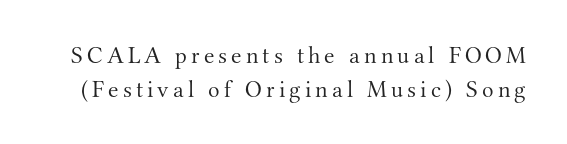
{"italic": "no", "bold": "no", "underline": "no", "line_spacing": "normal", "line_spacing_ratio": 1.41, "glyph_px": 24}
